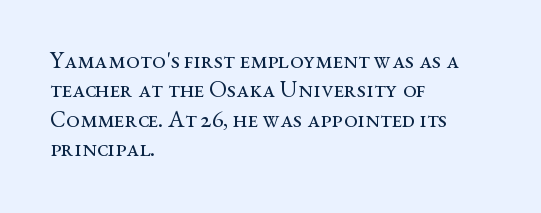
Notice how the stems are strictly vertical — no italics here. Standard letterfit; no display-style spreading of the glyphs. The space beneath each line is pristine and unruled. Counters stay open thanks to moderate or lighter strokes. A classic flush-left, rag-right setting is used for this passage.
